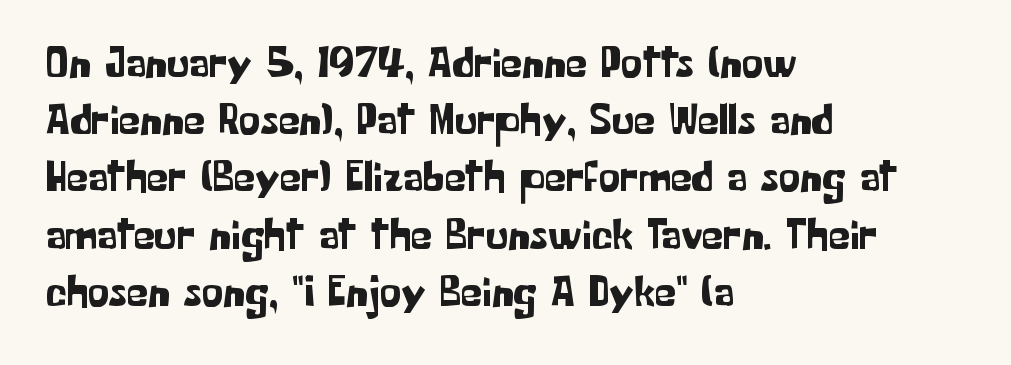
Q: Is the text italic (slanted)? A: No, it is upright.
Q: Is the typeface a serif or a sans-serif typeface? A: Sans-serif.
Q: Is the text underlined? A: No.
Q: How is the paragraph aligned? A: Left-aligned.
Q: Is the spacing between letters normal or unusually wide? A: Normal.
Q: Is the spacing between lines tight, normal or loose? A: Normal.
Q: Width (condensed, normal, or wide)? A: Normal.
Q: Stroke contrast? A: Low.
Q: x-height? A: Medium.
Q: Monospaced? A: No.
